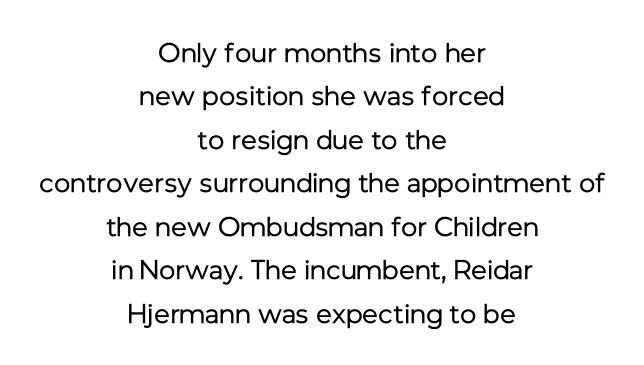
The space between consecutive lines is moderate. Is the stroke heavy? The answer is a plain regular-or-lighter. No italicization has been applied; the sample stays upright. Short and long lines alike share a common midpoint. The rendering keeps characters at their native spacing.
